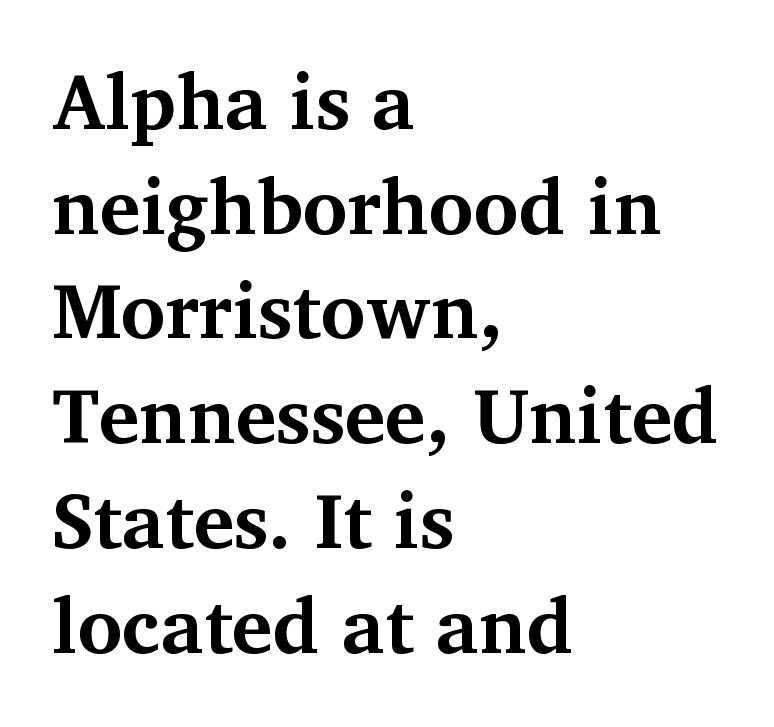
Q: Is the text bold? A: Yes.
Q: Is the text italic (slanted)? A: No, it is upright.
Q: Is the typeface a serif or a sans-serif typeface? A: Serif.
Q: Is the text underlined? A: No.
Q: How is the paragraph aligned? A: Left-aligned.
Q: Is the spacing between letters normal or unusually wide? A: Normal.
Q: Is the spacing between lines tight, normal or loose? A: Normal.
Q: Width (condensed, normal, or wide)? A: Normal.
Q: Stroke contrast? A: Medium.
Q: x-height? A: Medium.
Q: Monospaced? A: No.
